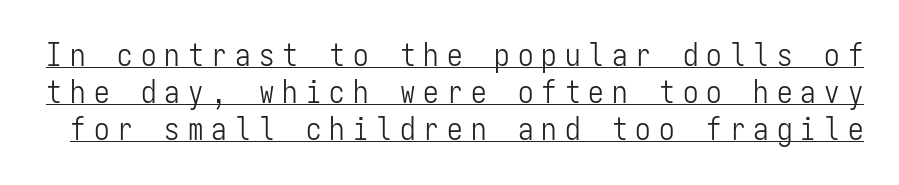
Monospaced: the letters line up in strict vertical columns. The typesetter has applied underlining to the passage shown. Italic: no, the glyphs are upright roman. Look at the bottom of the vertical strokes: they stop flat, with no serifs.
